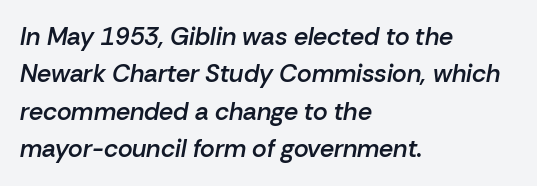
Q: Is the text bold? A: Semi-bold.
Q: Is the text italic (slanted)? A: Yes, it leans right by about 10 degrees.
Q: Is the text underlined? A: No.
Q: How is the paragraph aligned? A: Left-aligned.
Q: Is the spacing between letters normal or unusually wide? A: Normal.
Q: Is the spacing between lines tight, normal or loose? A: Normal.
